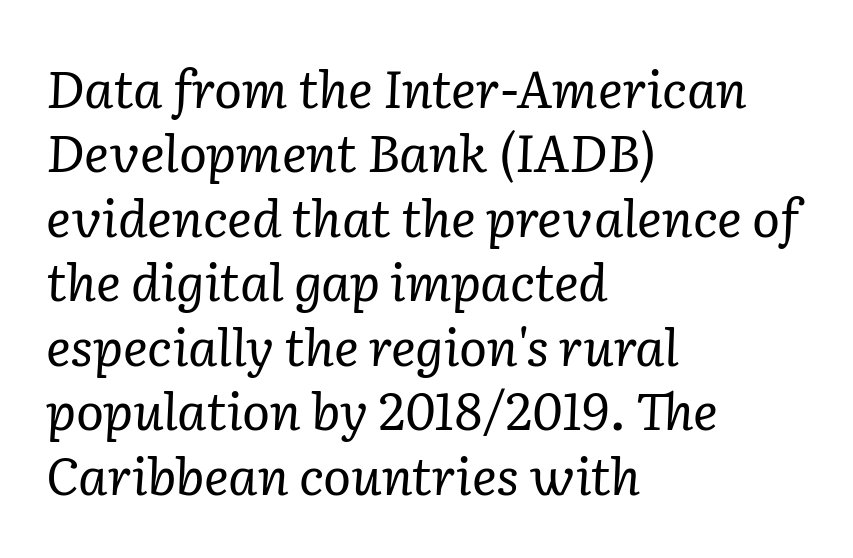
Q: Is the text bold? A: No.
Q: Is the text italic (slanted)? A: Yes, it leans right by about 2 degrees.
Q: Is the typeface a serif or a sans-serif typeface? A: Serif.
Q: Is the text underlined? A: No.
Q: How is the paragraph aligned? A: Left-aligned.
Q: Is the spacing between letters normal or unusually wide? A: Normal.
Q: Width (condensed, normal, or wide)? A: Normal.
Q: Stroke contrast? A: Low.
Q: x-height? A: Medium.
Q: Monospaced? A: No.
